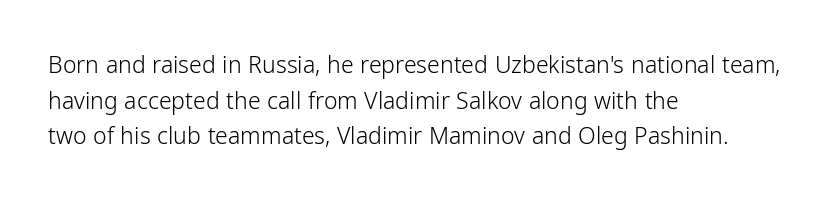
Baseline-to-baseline distance is the conventional proportion of letter height. The passage is arranged the way most books set body copy — flush left. The glyphs are unaccompanied by any horizontal stroke below them. The gaps between neighbouring characters are ordinary and unremarkable.
